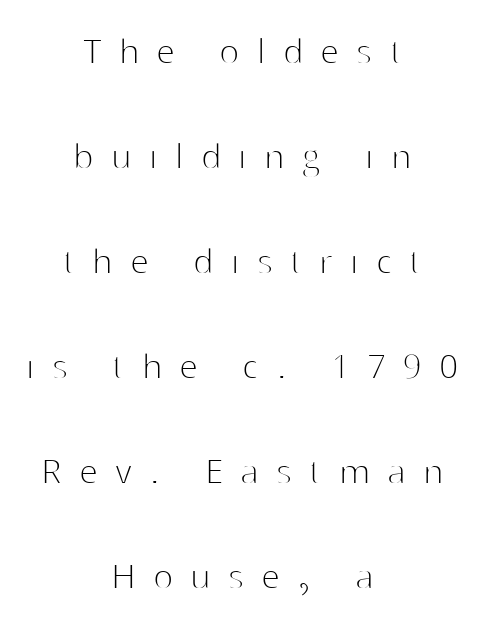
{"serif": "no", "italic": "no", "bold": "no", "weight": "thin", "width": "normal", "stroke_contrast": "high", "x_height": "medium", "monospaced": "no", "underline": "no", "align": "center", "line_spacing": "loose", "line_spacing_ratio": 2.5, "letter_spacing": "wide", "letter_spacing_em": 0.42, "glyph_px": 42}
